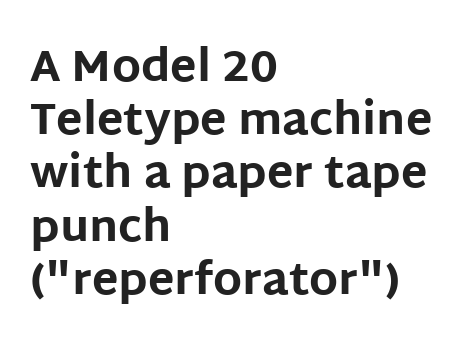
{"serif": "no", "italic": "no", "bold": "yes", "weight": "bold", "width": "normal", "stroke_contrast": "low", "x_height": "large", "monospaced": "no", "underline": "no", "align": "left", "line_spacing_ratio": 1.21, "letter_spacing": "normal", "letter_spacing_em": 0.0, "glyph_px": 44}
